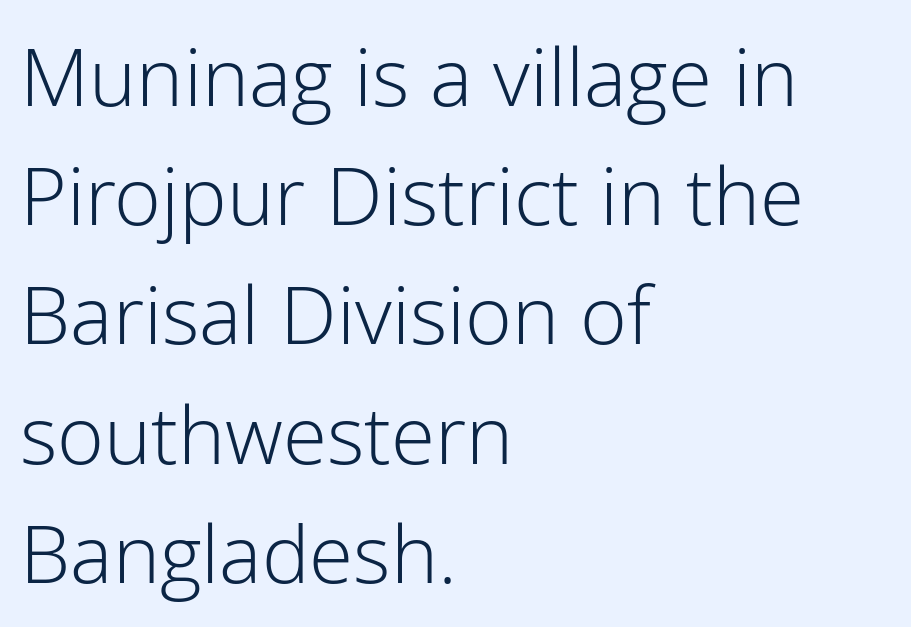
Q: Is the text bold? A: No.
Q: Is the text italic (slanted)? A: No, it is upright.
Q: Is the typeface a serif or a sans-serif typeface? A: Sans-serif.
Q: Is the text underlined? A: No.
Q: How is the paragraph aligned? A: Left-aligned.
Q: Is the spacing between letters normal or unusually wide? A: Normal.
Q: Is the spacing between lines tight, normal or loose? A: Normal.
Q: Width (condensed, normal, or wide)? A: Normal.
Q: Stroke contrast? A: Low.
Q: x-height? A: Medium.
Q: Monospaced? A: No.
